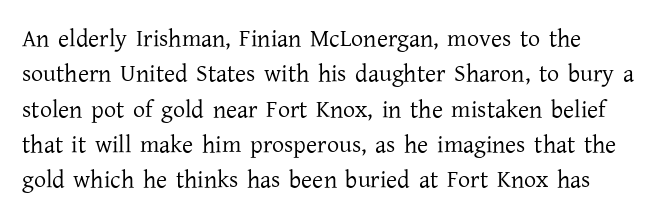
The image shows 24 px text type, upright; set normal line spacing (1.47x), normal letter spacing, not underlined.
